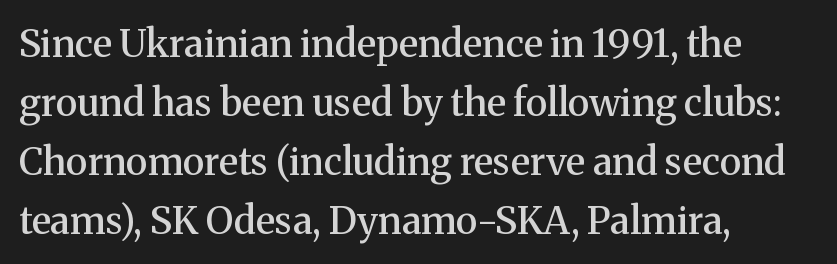
{"serif": "yes", "italic": "no", "bold": "semi", "weight": "semibold", "width": "normal", "stroke_contrast": "medium", "x_height": "medium", "monospaced": "no", "underline": "no", "align": "left", "line_spacing": "normal", "line_spacing_ratio": 1.55, "letter_spacing": "normal", "letter_spacing_em": 0.0, "glyph_px": 38}
